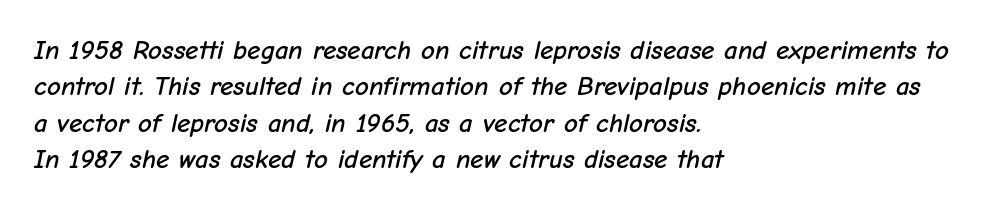
The image shows 27 px text type, italic (leaning right); set left-aligned, normal line spacing (1.35x), normal letter spacing, not underlined.
